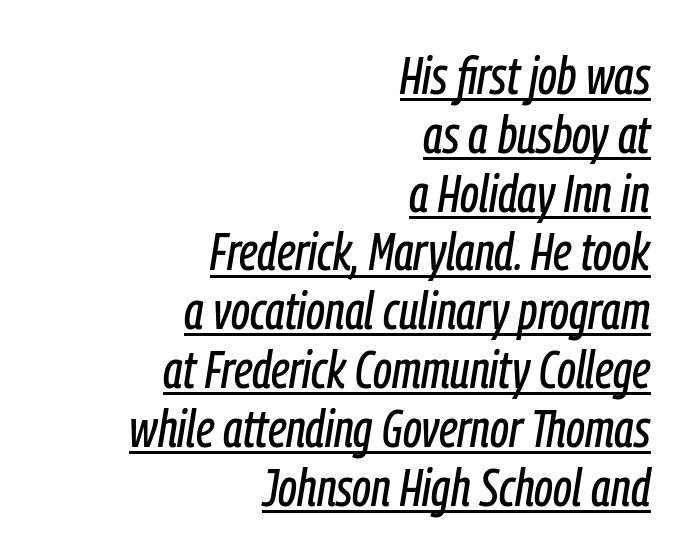
If you measured baseline to baseline, you'd find a short distance. Posture: slanted. Emphasis is given by a line drawn under the lettering. These lines are set flush right with a ragged left edge.
